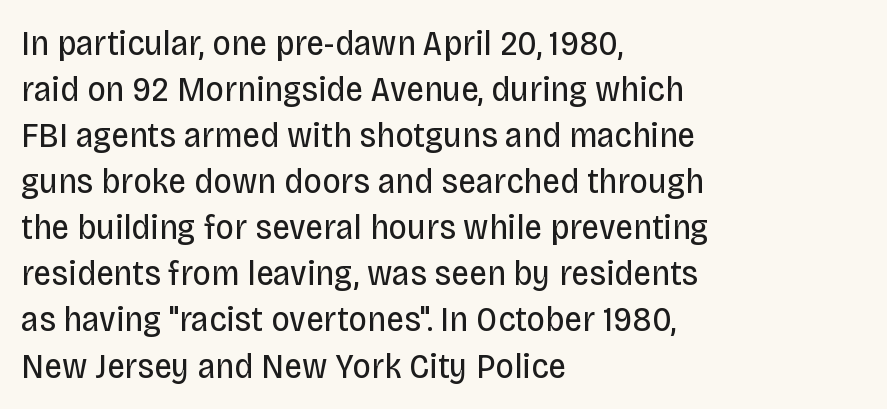
The image shows 36 px regular-weight, condensed sans-serif type, upright; set left-aligned, normal line spacing (1.28x), normal letter spacing, not underlined; low stroke contrast and a large x-height.
